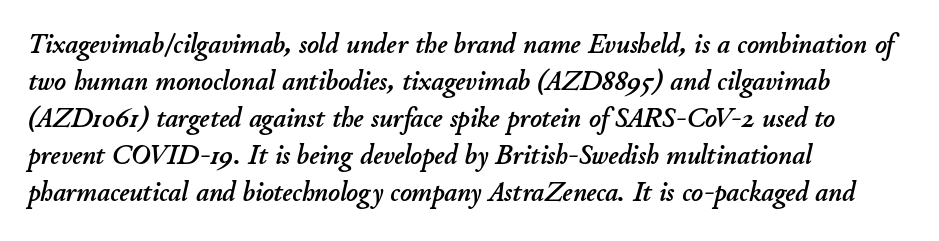
The horizontal fit of the characters is conventional and even. Is the type slanted? Yes — the strokes lean at a clear angle. Words float on clear page, feet unadorned. Line starts are locked; line ends wander.
